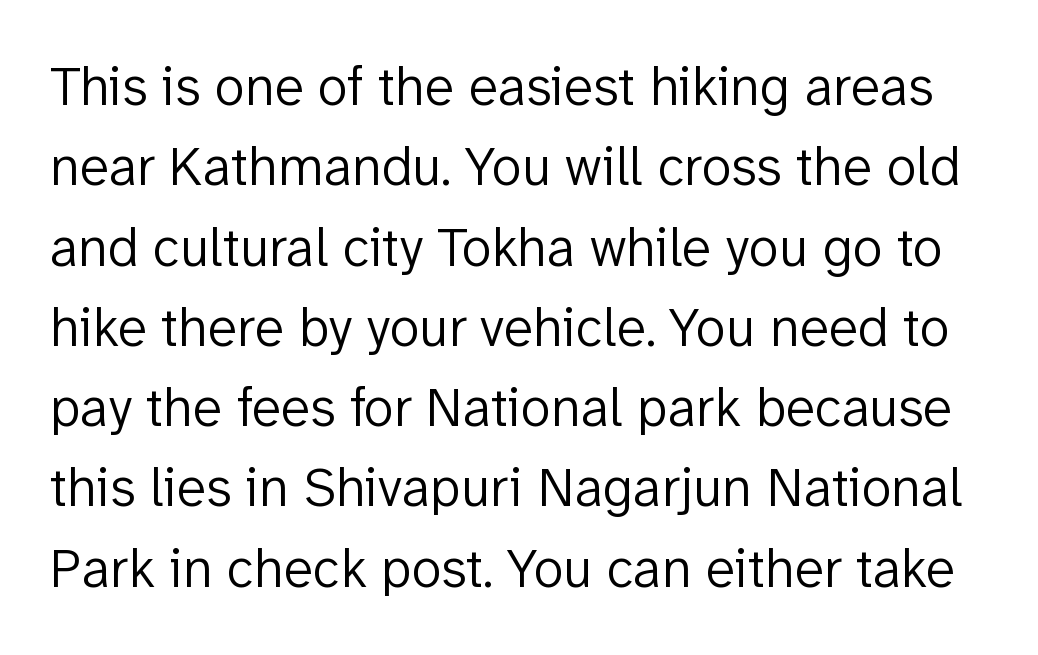
{"serif": "no", "italic": "no", "bold": "no", "weight": "light", "width": "normal", "stroke_contrast": "low", "x_height": "medium", "monospaced": "no", "underline": "no", "line_spacing": "normal", "line_spacing_ratio": 1.46, "letter_spacing": "normal", "letter_spacing_em": 0.0, "glyph_px": 55}
